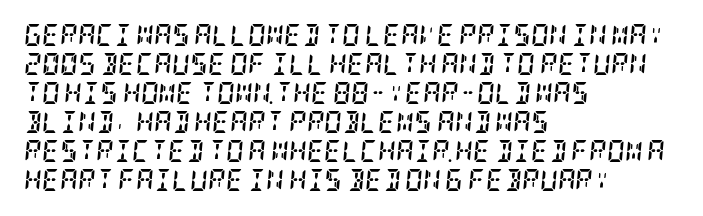
Q: Is the text bold? A: Yes.
Q: Is the text italic (slanted)? A: Yes, it leans right by about 5 degrees.
Q: Is the text underlined? A: No.
Q: How is the paragraph aligned? A: Left-aligned.
Q: Is the spacing between letters normal or unusually wide? A: Normal.
Q: Is the spacing between lines tight, normal or loose? A: Normal.
